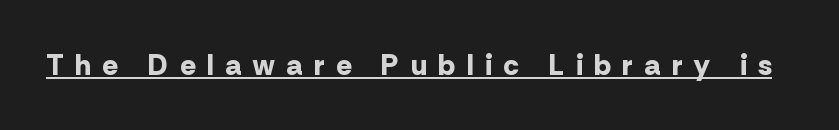
The image shows 29 px bold sans-serif type, upright; set unusually wide letter spacing (+0.41 em), underlined; low stroke contrast and a medium x-height.
